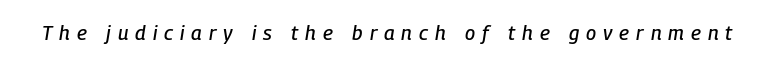
The image shows 20 px text type, italic (leaning right); set unusually wide letter spacing (+0.35 em), not underlined.
